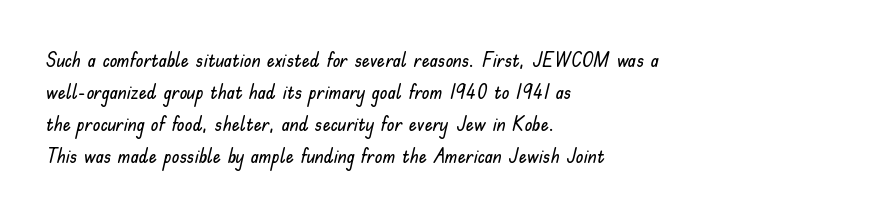
{"underline": "no", "align": "left", "line_spacing": "normal", "line_spacing_ratio": 1.6, "letter_spacing": "normal", "letter_spacing_em": 0.0, "glyph_px": 20}
